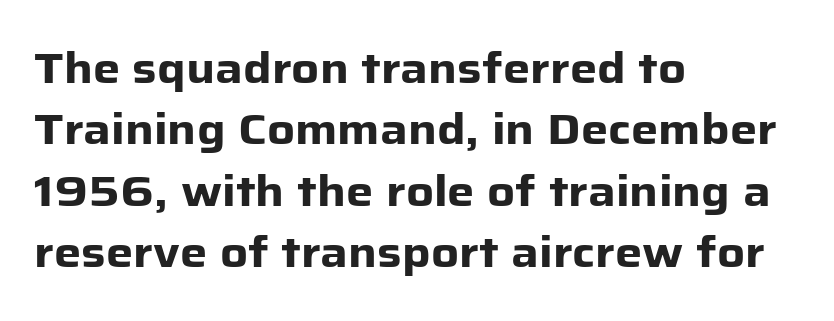
The image shows 43 px heavy sans-serif type, upright; set left-aligned, normal line spacing (1.43x), normal letter spacing, not underlined; low stroke contrast and a medium x-height.
